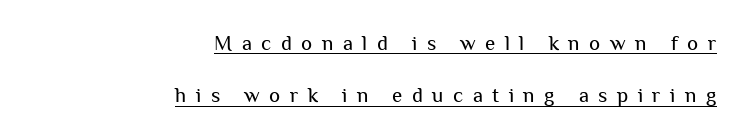
The image shows 21 px text type, upright; set right-aligned, loose line spacing (2.5x), unusually wide letter spacing (+0.45 em), underlined.
